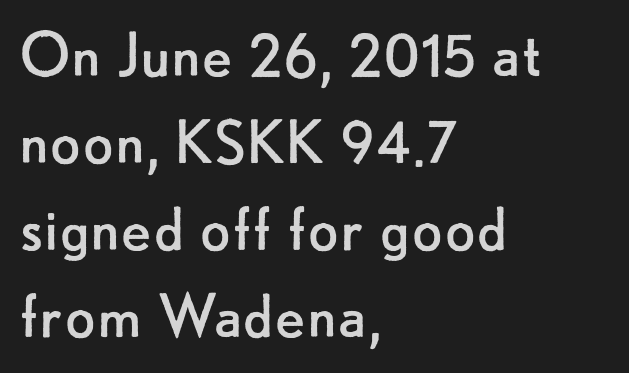
Q: Is the text bold? A: No.
Q: Is the text italic (slanted)? A: No, it is upright.
Q: Is the typeface a serif or a sans-serif typeface? A: Sans-serif.
Q: Is the text underlined? A: No.
Q: How is the paragraph aligned? A: Left-aligned.
Q: Is the spacing between letters normal or unusually wide? A: Normal.
Q: Width (condensed, normal, or wide)? A: Normal.
Q: Stroke contrast? A: Low.
Q: x-height? A: Small.
Q: Monospaced? A: No.
